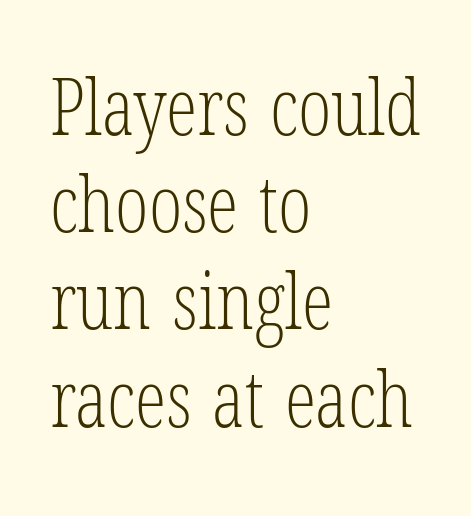
The image shows 79 px light, condensed serif type; set left-aligned, line spacing 1.23x, normal letter spacing, not underlined; low stroke contrast and a medium x-height.
